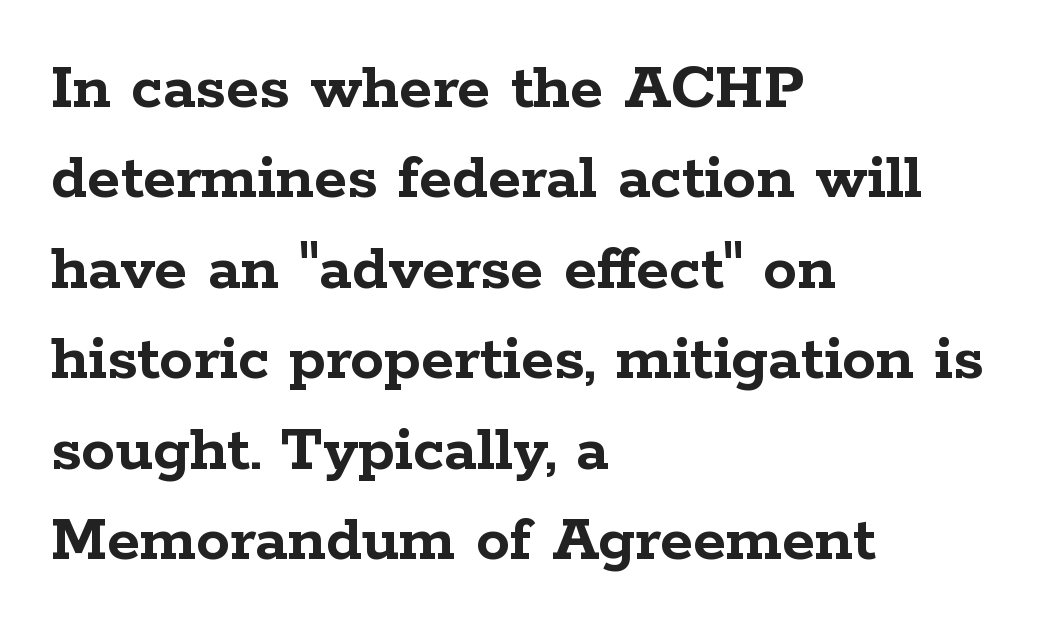
{"serif": "yes", "italic": "no", "bold": "yes", "weight": "semibold", "width": "wide", "stroke_contrast": "low", "x_height": "medium", "monospaced": "no", "underline": "no", "align": "left", "line_spacing": "normal", "line_spacing_ratio": 1.33, "letter_spacing": "normal", "letter_spacing_em": 0.0, "glyph_px": 68}
